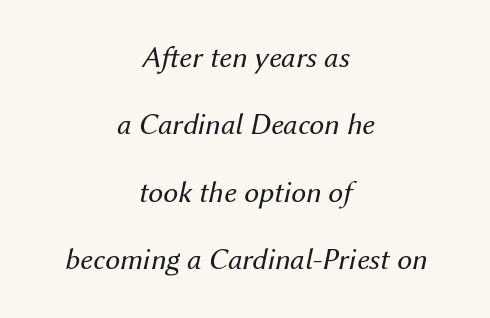
The image shows 30 px regular-weight type, italic (leaning right); set centered, loose line spacing (2.25x), normal letter spacing, not underlined; medium stroke contrast and a medium x-height.
